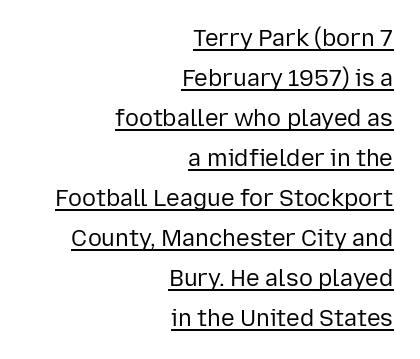
The image shows 23 px text type, upright; set right-aligned, line spacing 1.74x, normal letter spacing, underlined.
